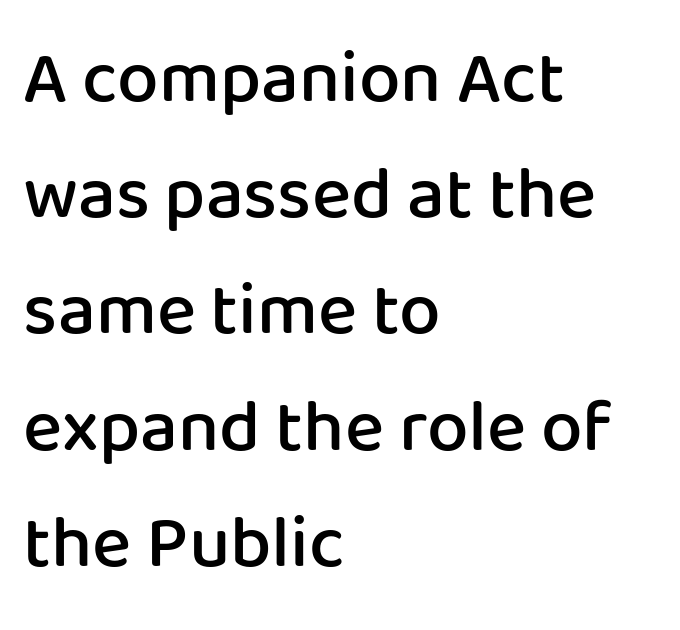
{"serif": "no", "italic": "no", "bold": "semi", "weight": "semibold", "width": "normal", "stroke_contrast": "low", "x_height": "medium", "monospaced": "no", "underline": "no", "align": "left", "line_spacing": "normal", "line_spacing_ratio": 1.57, "letter_spacing": "normal", "letter_spacing_em": 0.0, "glyph_px": 74}
